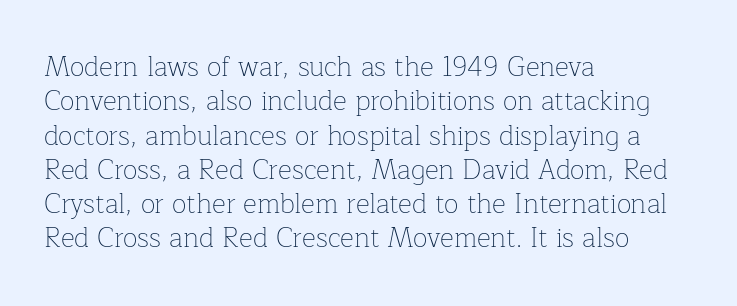
{"italic": "no", "bold": "no", "underline": "no", "align": "left", "line_spacing": "normal", "line_spacing_ratio": 1.27, "letter_spacing": "normal", "letter_spacing_em": 0.0, "glyph_px": 27}
